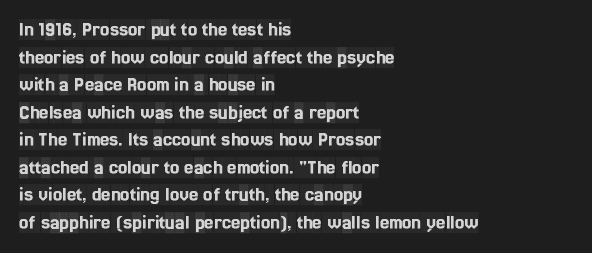
The image shows 21 px text type, upright; set left-aligned, normal line spacing (1.31x), normal letter spacing, not underlined.
